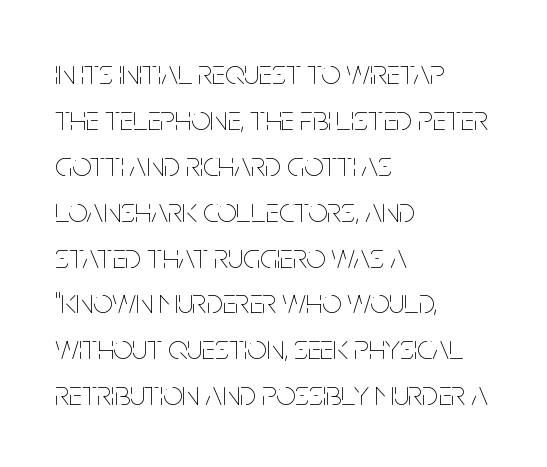
Q: Is the text bold? A: No.
Q: Is the text italic (slanted)? A: No, it is upright.
Q: Is the text underlined? A: No.
Q: How is the paragraph aligned? A: Left-aligned.
Q: Is the spacing between letters normal or unusually wide? A: Normal.
Q: Is the spacing between lines tight, normal or loose? A: Normal.
Q: Width (condensed, normal, or wide)? A: Condensed.
Q: Stroke contrast? A: Low.
Q: x-height? A: Large.
Q: Monospaced? A: No.
